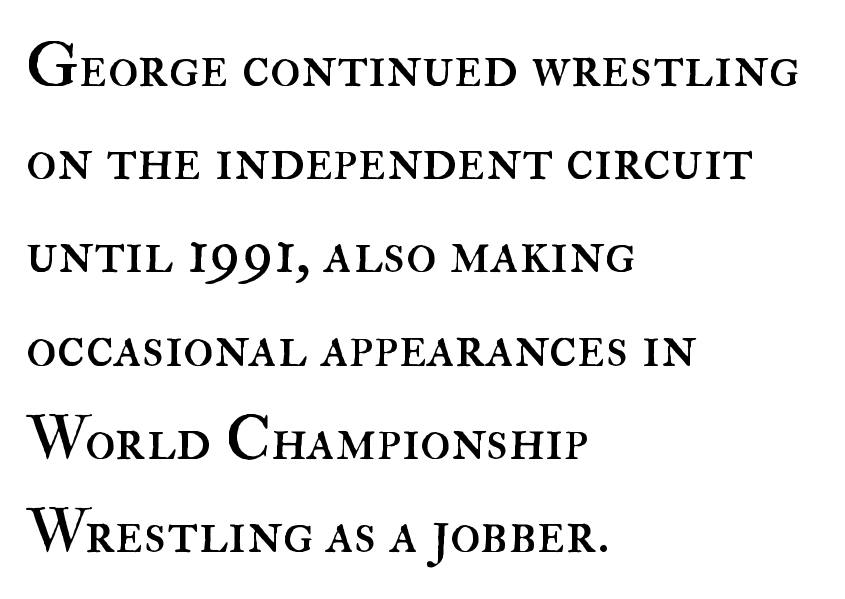
The image shows 63 px regular-weight type, upright; set left-aligned, normal line spacing (1.48x), normal letter spacing, not underlined; high stroke contrast and a small x-height.
